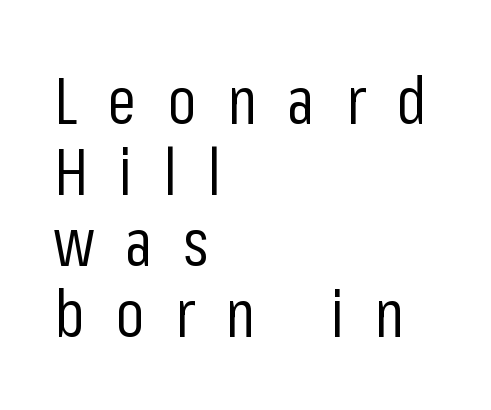
{"serif": "no", "italic": "no", "bold": "no", "weight": "regular", "width": "condensed", "stroke_contrast": "low", "x_height": "medium", "monospaced": "no", "underline": "no", "align": "left", "line_spacing": "tight", "line_spacing_ratio": 1.09, "letter_spacing": "wide", "letter_spacing_em": 0.47, "glyph_px": 65}
